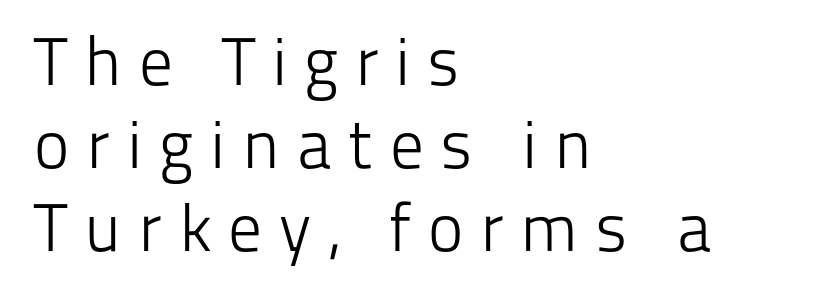
Q: Is the text bold? A: No.
Q: Is the text italic (slanted)? A: No, it is upright.
Q: Is the typeface a serif or a sans-serif typeface? A: Sans-serif.
Q: Is the text underlined? A: No.
Q: How is the paragraph aligned? A: Left-aligned.
Q: Is the spacing between letters normal or unusually wide? A: Unusually wide.
Q: Width (condensed, normal, or wide)? A: Normal.
Q: Stroke contrast? A: Low.
Q: x-height? A: Medium.
Q: Monospaced? A: No.
